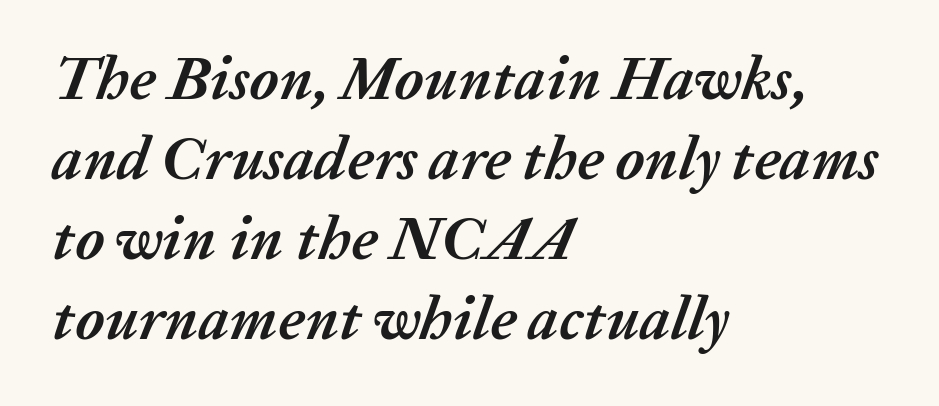
Q: Is the text bold? A: Yes.
Q: Is the text italic (slanted)? A: Yes, it leans right by about 20 degrees.
Q: Is the text underlined? A: No.
Q: How is the paragraph aligned? A: Left-aligned.
Q: Is the spacing between letters normal or unusually wide? A: Normal.
Q: Is the spacing between lines tight, normal or loose? A: Normal.
Q: Width (condensed, normal, or wide)? A: Normal.
Q: Stroke contrast? A: Medium.
Q: x-height? A: Medium.
Q: Monospaced? A: No.
